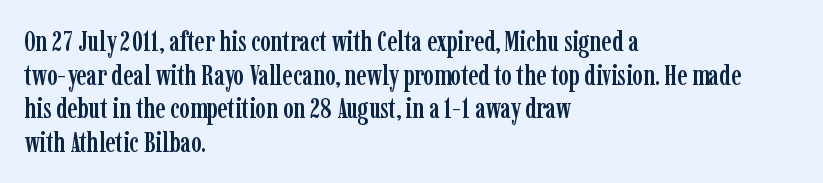
The image shows 28 px condensed serif type, upright; set left-aligned, line spacing 1.2x, normal letter spacing, not underlined; low stroke contrast and a medium x-height.
